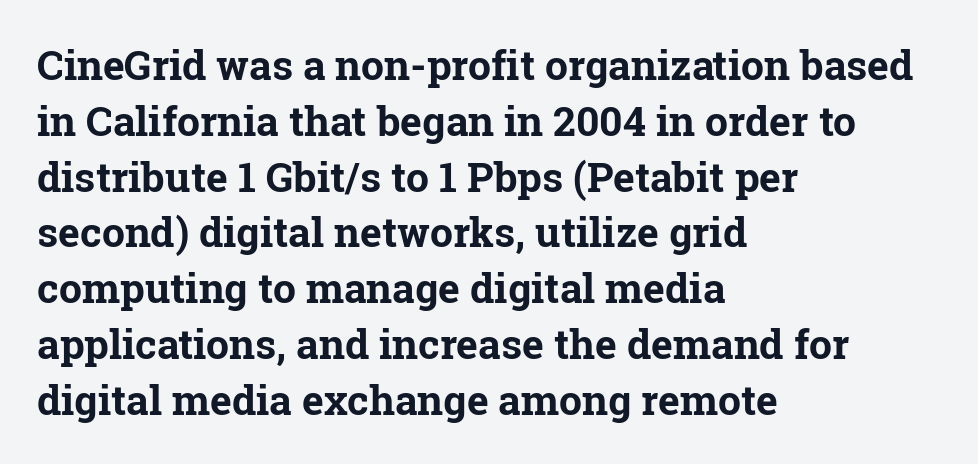
The image shows 41 px bold serif type, upright; set left-aligned, normal line spacing (1.36x), normal letter spacing, not underlined; low stroke contrast and a medium x-height.
